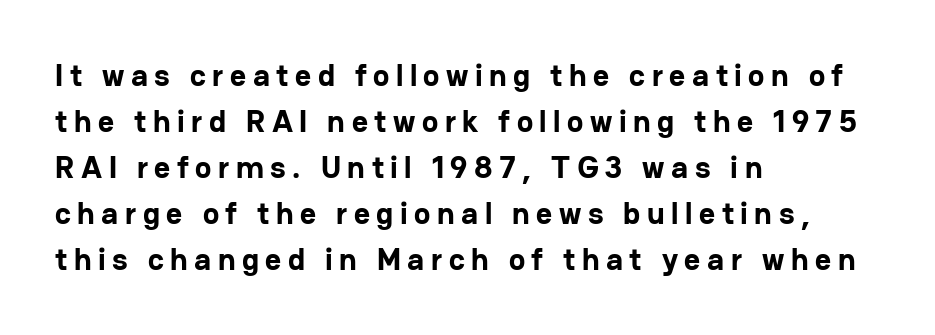
The image shows 31 px bold sans-serif type, upright; set left-aligned, normal line spacing (1.48x), unusually wide letter spacing (+0.21 em), not underlined; low stroke contrast and a medium x-height.
